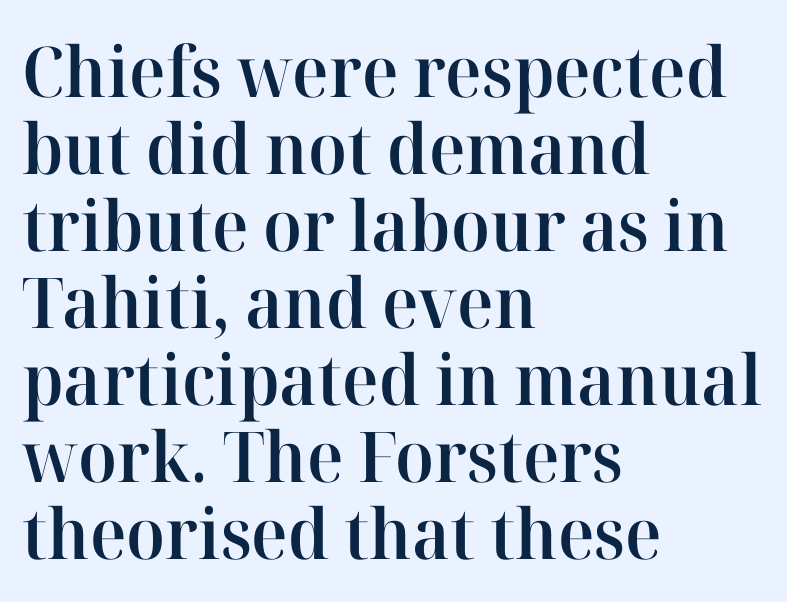
{"serif": "yes", "italic": "no", "bold": "semi", "weight": "semibold", "width": "normal", "stroke_contrast": "high", "x_height": "medium", "monospaced": "no", "underline": "no", "align": "left", "line_spacing": "tight", "line_spacing_ratio": 1.1, "letter_spacing": "normal", "letter_spacing_em": 0.0, "glyph_px": 70}
